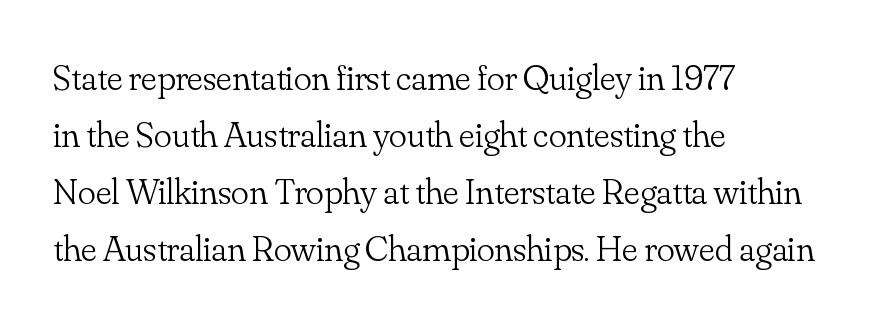
The paragraph shown leans on its left margin. Observe the ordinary spacing: letters are neighbours, not strangers. Heaviness? Minimal to ordinary, like unemphasized prose. Is this a fixed-width face? No — the glyphs have proportional, varying widths. These lines were composed using upright roman letters.
